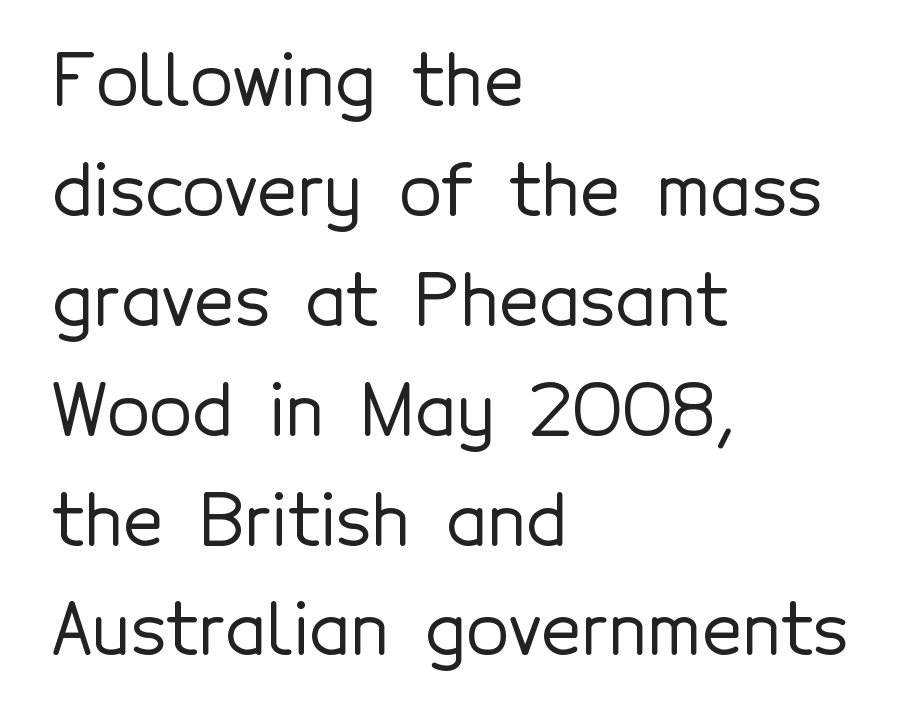
Q: Is the text italic (slanted)? A: No, it is upright.
Q: Is the typeface a serif or a sans-serif typeface? A: Sans-serif.
Q: Is the text underlined? A: No.
Q: How is the paragraph aligned? A: Left-aligned.
Q: Is the spacing between letters normal or unusually wide? A: Normal.
Q: Is the spacing between lines tight, normal or loose? A: Normal.
Q: Width (condensed, normal, or wide)? A: Normal.
Q: x-height? A: Medium.
Q: Monospaced? A: No.
